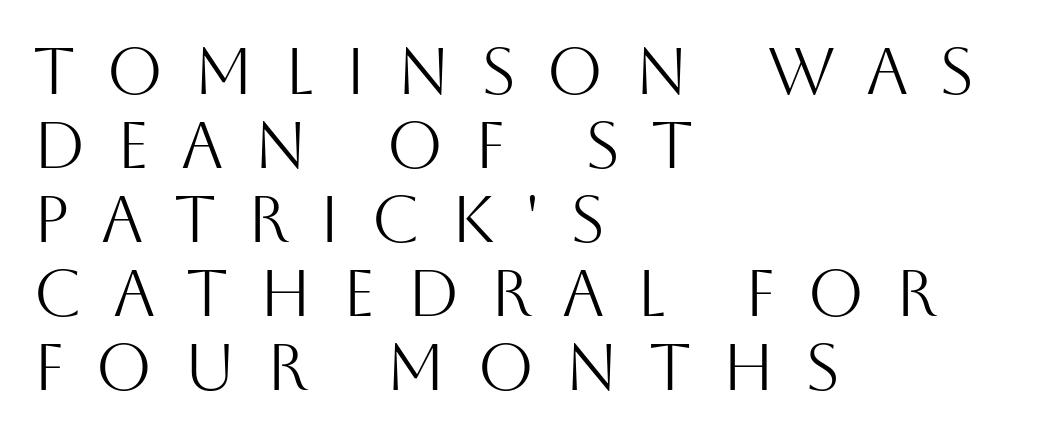
The face used here is rendered with a markedly widened letterfit. One glance says dense: line gaps are narrower than usual. Think of a printed novel: that variable character pitch is what you see here. Characters remain perfectly vertical along every line. Caption: face not bold, strokes unweighted. This rendering employs a face without finishing strokes, i.e., a sans-serif.
